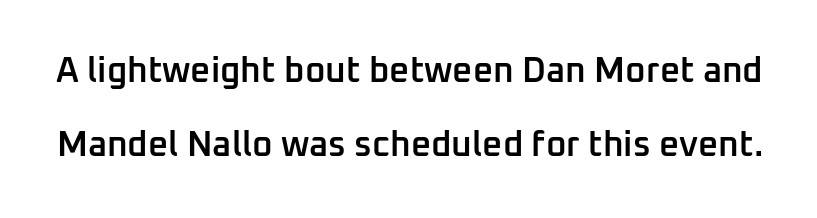
Q: Is the text bold? A: Semi-bold.
Q: Is the text italic (slanted)? A: No, it is upright.
Q: Is the typeface a serif or a sans-serif typeface? A: Sans-serif.
Q: Is the text underlined? A: No.
Q: Is the spacing between letters normal or unusually wide? A: Normal.
Q: Is the spacing between lines tight, normal or loose? A: Loose.
Q: Width (condensed, normal, or wide)? A: Normal.
Q: Stroke contrast? A: Low.
Q: x-height? A: Medium.
Q: Monospaced? A: No.
